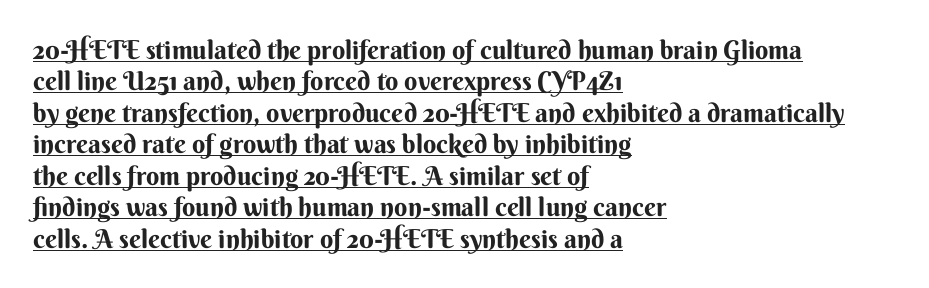
{"italic": "no", "underline": "yes", "align": "left", "line_spacing_ratio": 1.21, "letter_spacing": "normal", "letter_spacing_em": 0.0, "glyph_px": 26}
